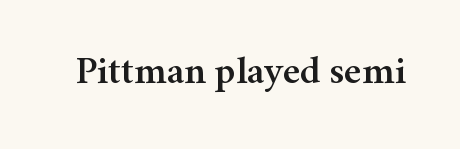
Q: Is the text italic (slanted)? A: No, it is upright.
Q: Is the typeface a serif or a sans-serif typeface? A: Serif.
Q: Is the text underlined? A: No.
Q: Is the spacing between letters normal or unusually wide? A: Normal.
Q: Width (condensed, normal, or wide)? A: Normal.
Q: Stroke contrast? A: Medium.
Q: x-height? A: Medium.
Q: Monospaced? A: No.
